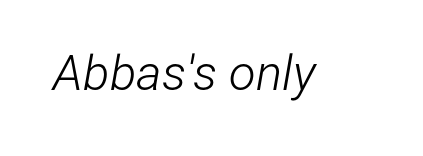
{"italic": "yes", "lean": "right", "slant_degrees": 12, "bold": "no", "weight": "light", "width": "condensed", "stroke_contrast": "low", "x_height": "medium", "monospaced": "no", "underline": "no", "letter_spacing": "normal", "letter_spacing_em": 0.0, "glyph_px": 49}
